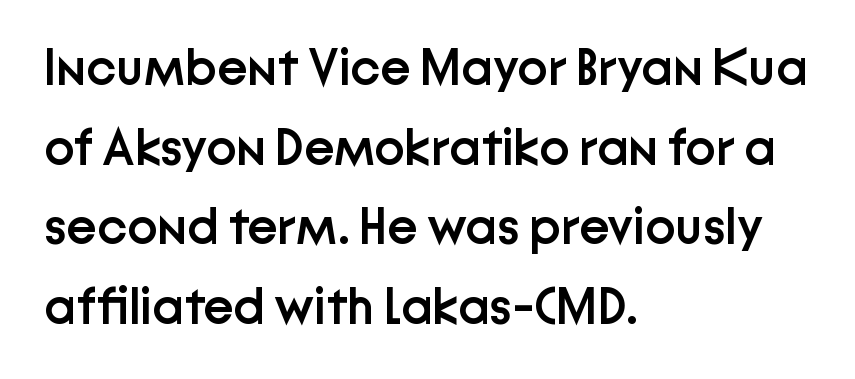
Spacing verdict: proportional, widths tailored to each character. This sample uses a sans-serif face. Stroke thickness is moderately raised; the sample reads as semibold. This is roman type, the default non-slanted kind. The gaps between neighbouring characters are ordinary and unremarkable.
